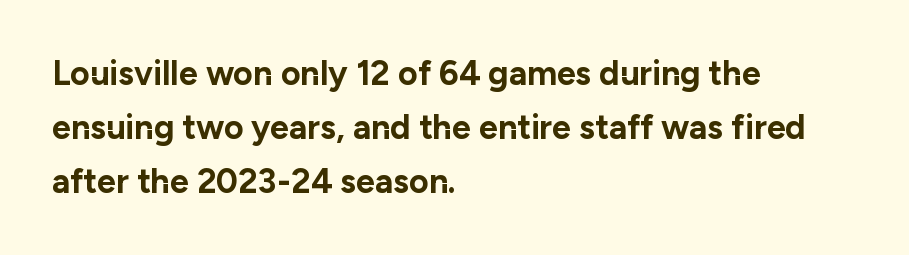
Characters follow at the spacing the type designer built in. Left-aligned paragraph, ragged on the right. Note the varied advance widths — an 'i' is clearly narrower than an 'm'. Its strokes are broad and dark, the hallmark of bold type. Is this a sans? Yes — the strokes have no serifs. What's the leading like? Ordinary, nothing unusual.
